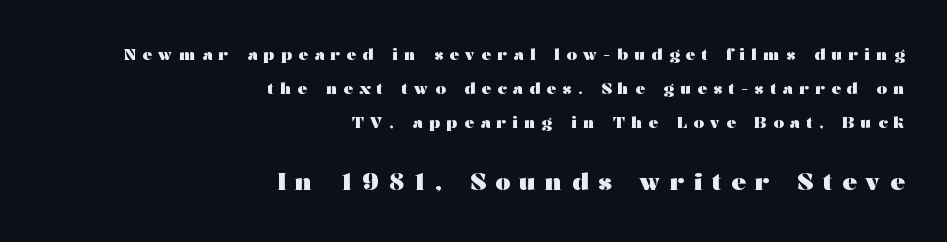
Q: Is the text bold? A: Yes.
Q: Is the text italic (slanted)? A: No, it is upright.
Q: Is the text underlined? A: No.
Q: How is the paragraph aligned? A: Right-aligned.
Q: Is the spacing between letters normal or unusually wide? A: Unusually wide.
Q: Is the spacing between lines tight, normal or loose? A: Loose.
Q: Which block of text is set in a larger size, the first (top) or the second (bottom)? A: The second (bottom) one.
